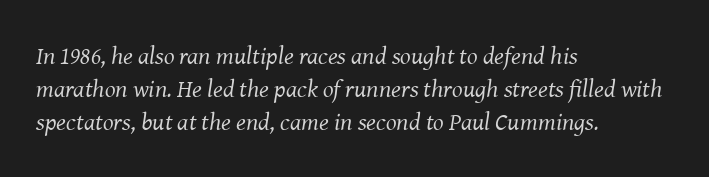
Q: Is the text bold? A: No.
Q: Is the text italic (slanted)? A: Yes, it leans right by about 8 degrees.
Q: Is the text underlined? A: No.
Q: How is the paragraph aligned? A: Left-aligned.
Q: Is the spacing between letters normal or unusually wide? A: Normal.
Q: Is the spacing between lines tight, normal or loose? A: Normal.
